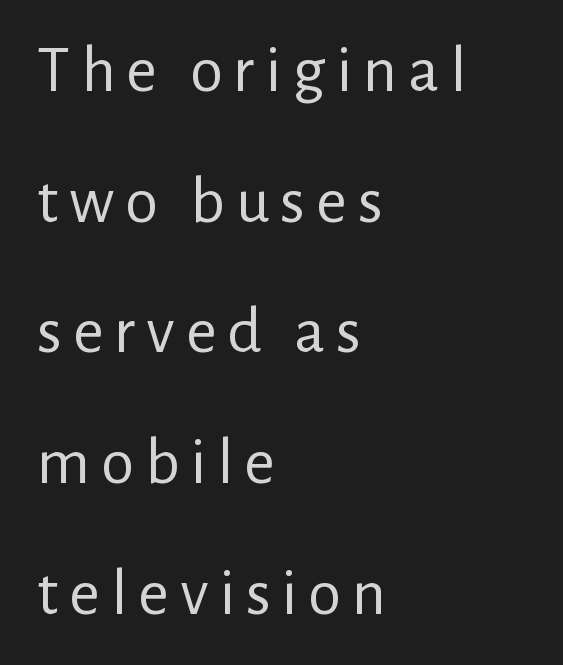
Visually the block forms a straight wall on the left and a jagged coastline on the right. The strokes carry an ordinary text weight at most. The glyphs are unaccompanied by any horizontal stroke below them. The lettering stays uniformly vertical, giving the passage a roman look. Airy leading. Grotesque or geometric, the face here clearly has no serifs.
